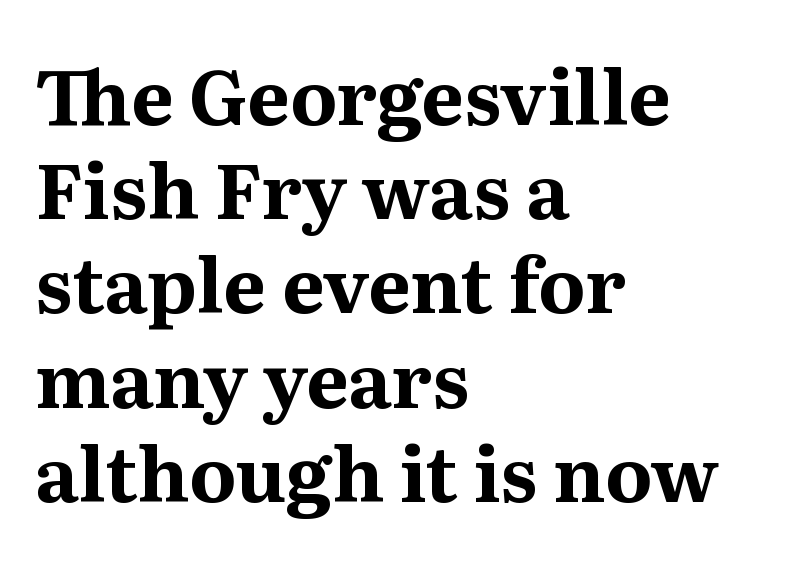
{"serif": "yes", "italic": "no", "bold": "yes", "weight": "bold", "width": "normal", "stroke_contrast": "medium", "x_height": "medium", "monospaced": "no", "underline": "no", "align": "left", "line_spacing_ratio": 1.24, "letter_spacing": "normal", "letter_spacing_em": 0.0, "glyph_px": 76}
